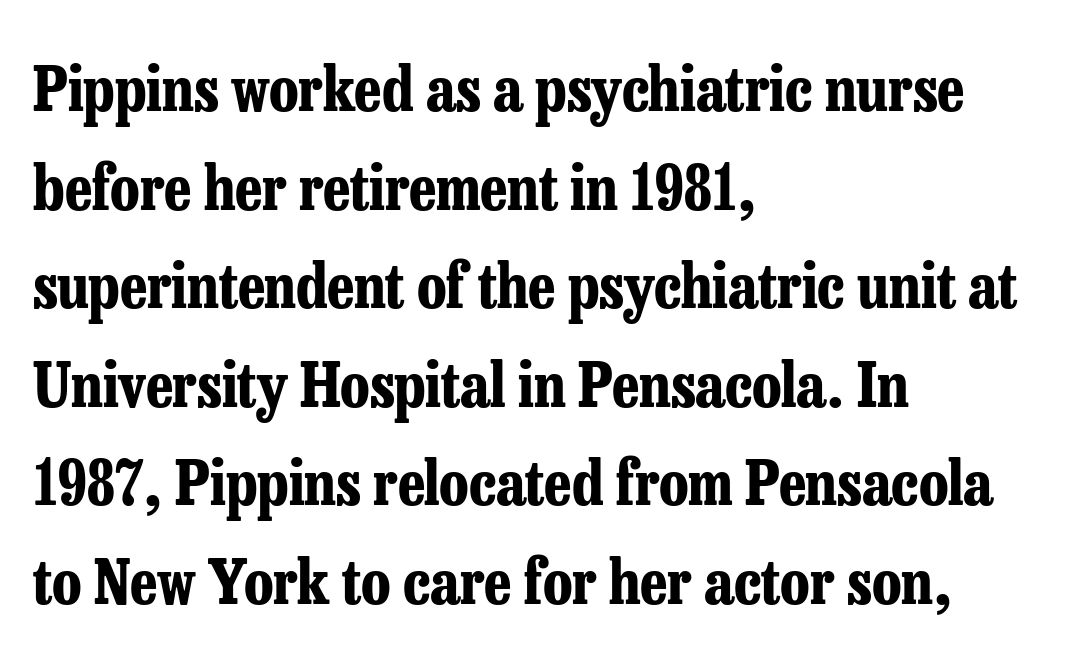
This sample uses an upright cut, with every glyph sitting square on the baseline. The vertical gap from one line to the next is medium. These words are printed bold, with thick strokes throughout. Honestly, there is no underline to notice here at all. Old-style or modern, the face here clearly has serifs. Proportional: the letters do not fall into vertical columns.
